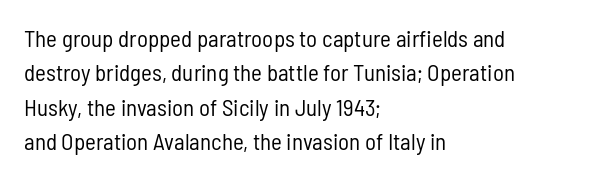
Q: Is the text bold? A: No.
Q: Is the text italic (slanted)? A: No, it is upright.
Q: Is the text underlined? A: No.
Q: How is the paragraph aligned? A: Left-aligned.
Q: Is the spacing between letters normal or unusually wide? A: Normal.
Q: Is the spacing between lines tight, normal or loose? A: Normal.
